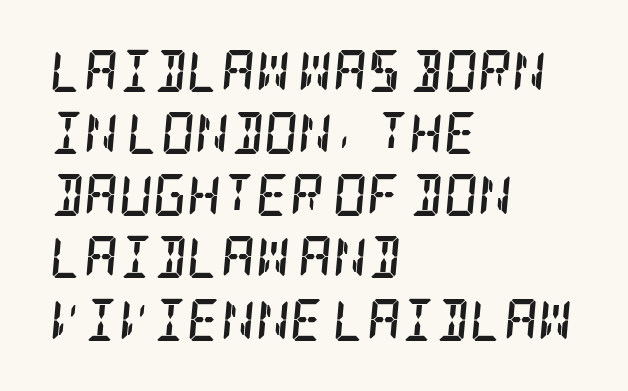
Does the type have serifs? Yes, each stem ends in a small foot. Honestly, there is no underline to notice here at all. In terms of leading, this rendering sits right in the middle. Compared with an ordinary text face, these strokes are far heavier — a full bold.
